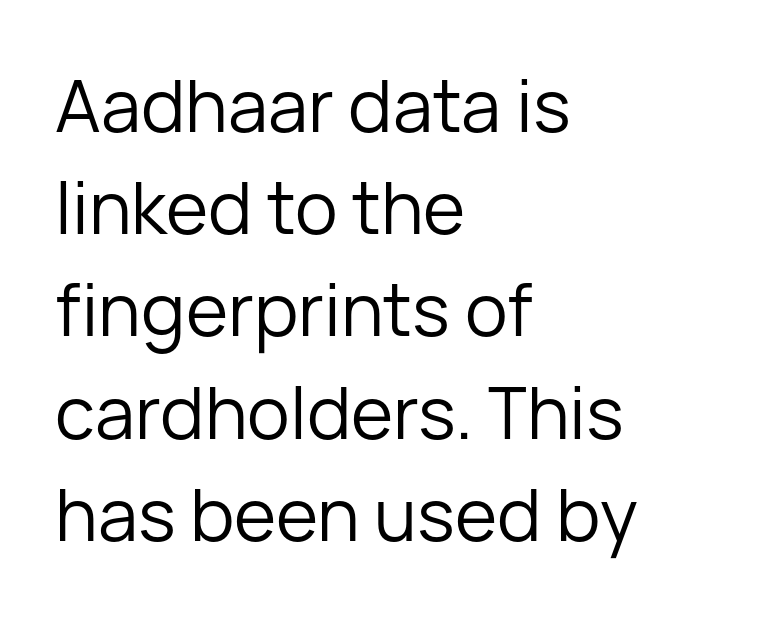
{"serif": "no", "italic": "no", "bold": "no", "weight": "regular", "width": "normal", "stroke_contrast": "low", "x_height": "medium", "monospaced": "no", "underline": "no", "align": "left", "line_spacing": "normal", "line_spacing_ratio": 1.42, "letter_spacing": "normal", "letter_spacing_em": 0.0, "glyph_px": 72}
